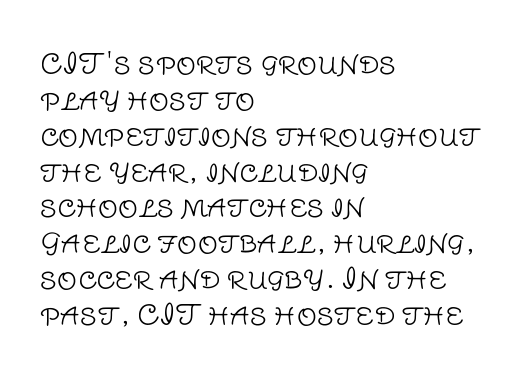
{"serif": "no", "bold": "no", "weight": "light", "width": "normal", "stroke_contrast": "low", "x_height": "large", "monospaced": "no", "underline": "no", "align": "left", "line_spacing": "normal", "line_spacing_ratio": 1.28, "letter_spacing": "normal", "letter_spacing_em": 0.0, "glyph_px": 28}
